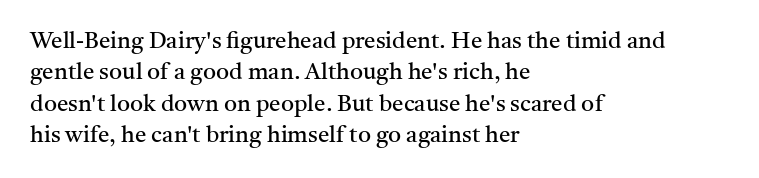
{"italic": "no", "bold": "no", "underline": "no", "align": "left", "line_spacing": "normal", "line_spacing_ratio": 1.36, "letter_spacing": "normal", "letter_spacing_em": 0.0, "glyph_px": 23}
